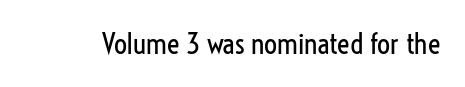
Q: Is the text bold? A: No.
Q: Is the text italic (slanted)? A: No, it is upright.
Q: Is the typeface a serif or a sans-serif typeface? A: Sans-serif.
Q: Is the text underlined? A: No.
Q: Is the spacing between letters normal or unusually wide? A: Normal.
Q: Width (condensed, normal, or wide)? A: Condensed.
Q: Stroke contrast? A: Low.
Q: x-height? A: Medium.
Q: Monospaced? A: No.
